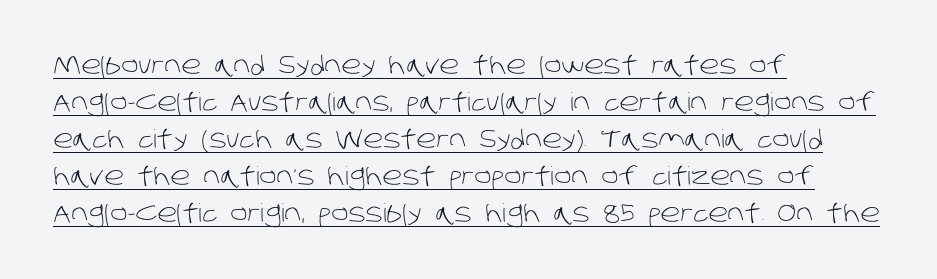
The image shows 25 px text type; set left-aligned, normal line spacing (1.48x), normal letter spacing, underlined.
